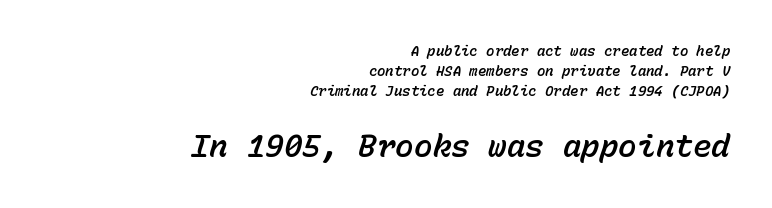
{"italic": "yes", "lean": "right", "slant_degrees": 15, "width": "normal", "stroke_contrast": "low", "x_height": "medium", "monospaced": "yes", "underline": "no", "align": "right", "line_spacing": "normal", "line_spacing_ratio": 1.44, "letter_spacing": "normal", "letter_spacing_em": 0.0, "larger_block": "second", "size_ratio": 2.21, "glyph_px": 31}
